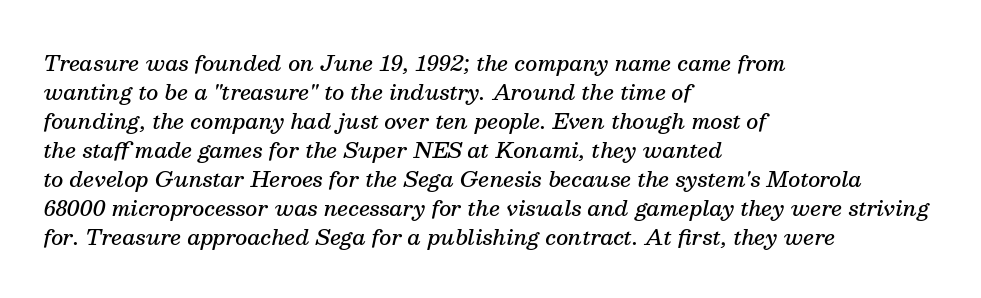
The image shows 21 px text type, italic (leaning right); set left-aligned, normal line spacing (1.38x), normal letter spacing, not underlined.
